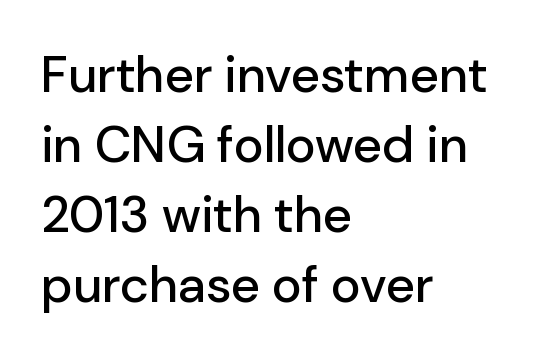
The image shows 51 px sans-serif type, upright; set left-aligned, normal line spacing (1.37x), normal letter spacing, not underlined; low stroke contrast and a medium x-height.
